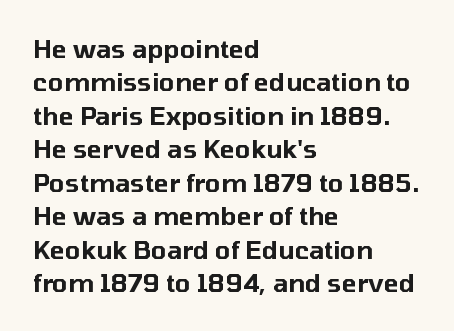
Students, observe: this is what conventionally led text looks like. Observe the ordinary spacing: letters are neighbours, not strangers. Designer's note — italics off, roman on. The specimen omits any rule beneath the text block's lines.
